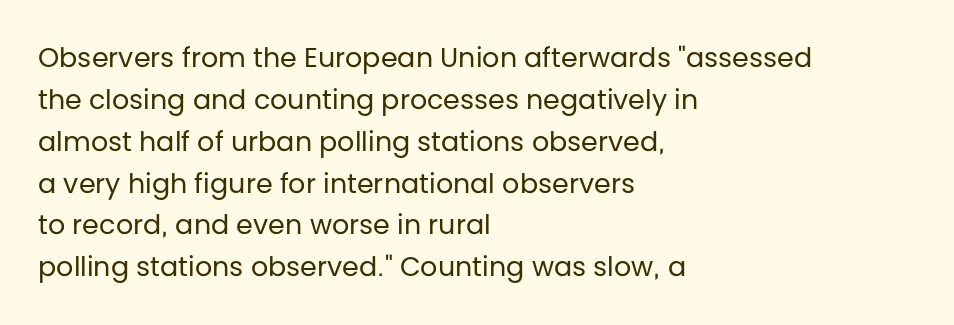
Q: Is the text bold? A: No.
Q: Is the text italic (slanted)? A: No, it is upright.
Q: Is the text underlined? A: No.
Q: How is the paragraph aligned? A: Left-aligned.
Q: Is the spacing between letters normal or unusually wide? A: Normal.
Q: Is the spacing between lines tight, normal or loose? A: Normal.
